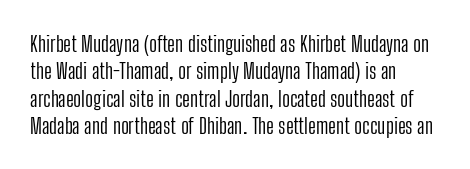
Q: Is the text bold? A: No.
Q: Is the text italic (slanted)? A: No, it is upright.
Q: Is the text underlined? A: No.
Q: How is the paragraph aligned? A: Left-aligned.
Q: Is the spacing between letters normal or unusually wide? A: Normal.
